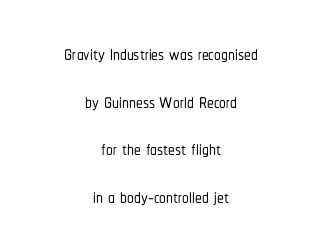
{"italic": "no", "underline": "no", "align": "center", "line_spacing_ratio": 1.76, "letter_spacing": "normal", "letter_spacing_em": 0.0, "glyph_px": 27}
